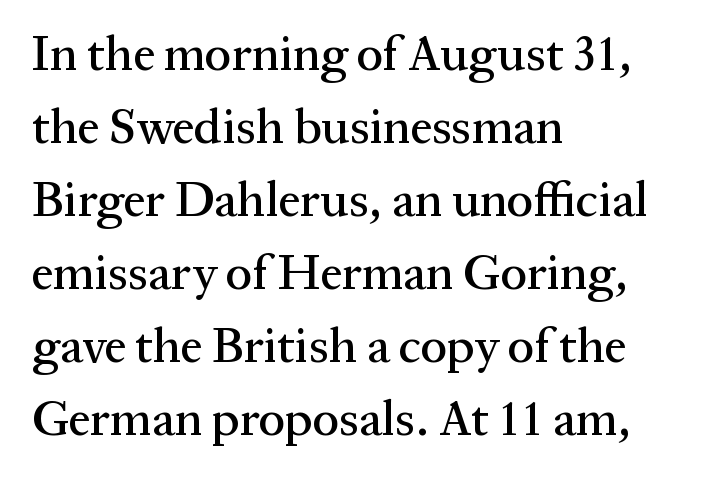
The image shows 49 px serif type, upright; set left-aligned, normal line spacing (1.49x), normal letter spacing, not underlined; medium stroke contrast and a medium x-height.
